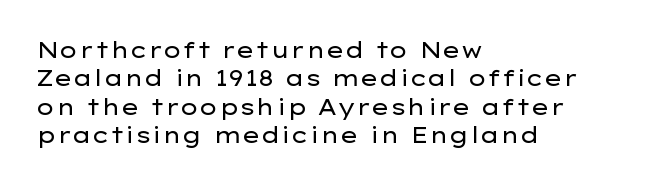
The image shows 22 px text type, upright; set left-aligned, normal line spacing (1.29x), normal letter spacing, not underlined.
